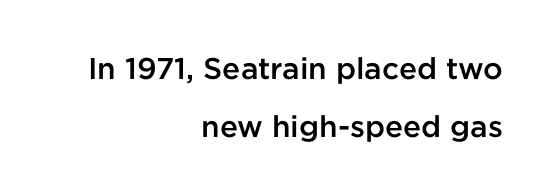
The image shows 30 px semibold sans-serif type, upright; set right-aligned, loose line spacing (1.94x), normal letter spacing, not underlined; low stroke contrast and a medium x-height.
